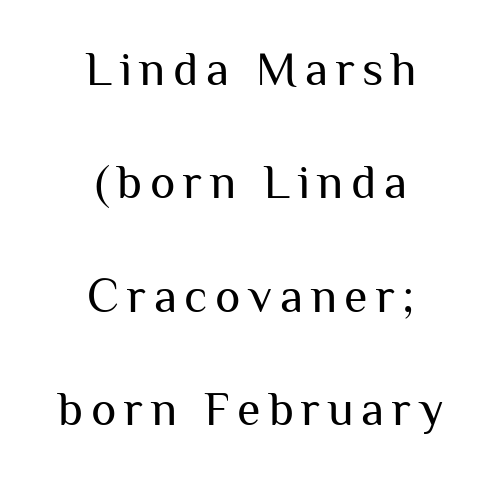
Q: Is the text bold? A: No.
Q: Is the text italic (slanted)? A: No, it is upright.
Q: Is the typeface a serif or a sans-serif typeface? A: Sans-serif.
Q: Is the text underlined? A: No.
Q: How is the paragraph aligned? A: Centered.
Q: Is the spacing between lines tight, normal or loose? A: Loose.
Q: Width (condensed, normal, or wide)? A: Normal.
Q: Stroke contrast? A: Medium.
Q: x-height? A: Medium.
Q: Monospaced? A: No.
